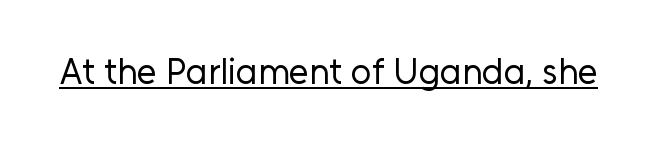
{"serif": "no", "italic": "no", "bold": "no", "weight": "regular", "width": "normal", "stroke_contrast": "low", "x_height": "medium", "monospaced": "no", "underline": "yes", "letter_spacing": "normal", "letter_spacing_em": 0.0, "glyph_px": 36}
